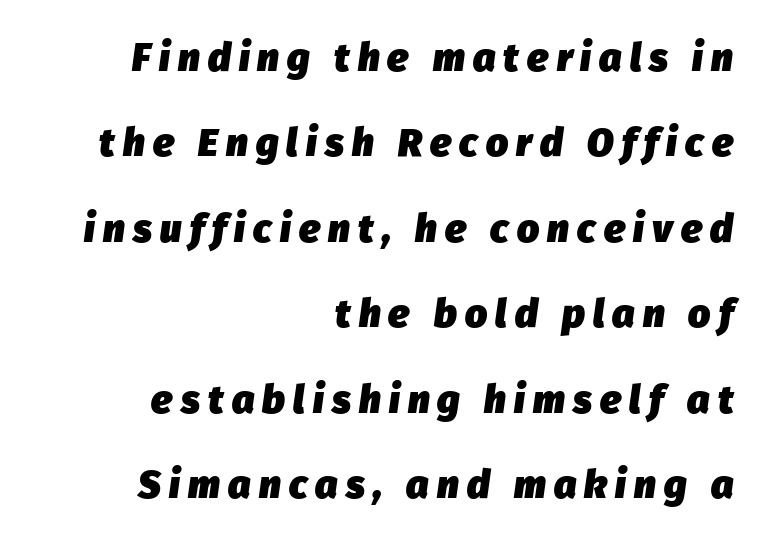
There's an unmistakable incline to the writing here. The rendering uses natural spacing where letterforms have individual widths. Letter spacing: wide. The font is running at its bold setting. Reading down the block, your eye finds every line finishing at a fixed right position.
